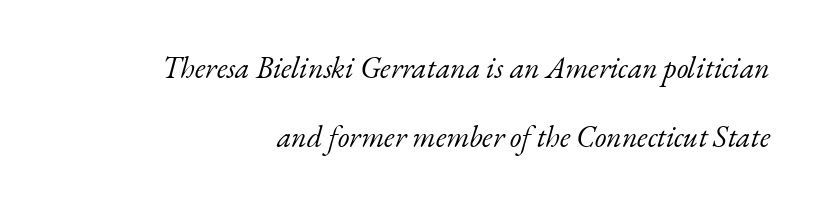
{"serif": "yes", "italic": "yes", "lean": "right", "slant_degrees": 17, "bold": "no", "weight": "light", "width": "normal", "stroke_contrast": "low", "x_height": "small", "monospaced": "no", "underline": "no", "align": "right", "line_spacing": "loose", "line_spacing_ratio": 2.31, "letter_spacing": "normal", "letter_spacing_em": 0.0, "glyph_px": 30}
